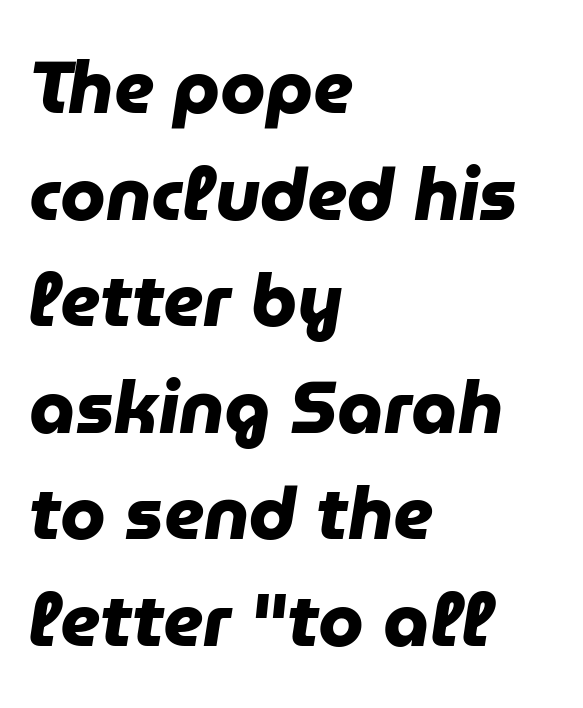
{"serif": "no", "bold": "yes", "weight": "heavy", "width": "normal", "stroke_contrast": "low", "x_height": "medium", "monospaced": "no", "underline": "no", "align": "left", "line_spacing": "normal", "line_spacing_ratio": 1.46, "letter_spacing": "normal", "letter_spacing_em": 0.0, "glyph_px": 73}
